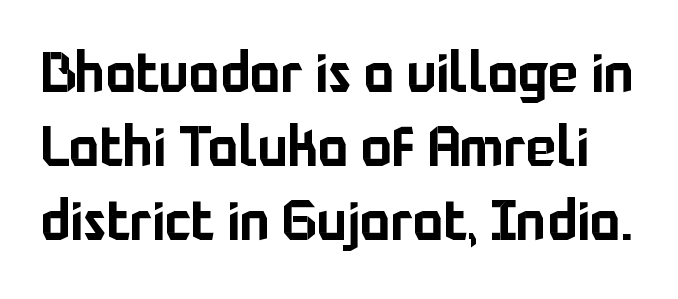
The image shows 57 px sans-serif type, upright; set normal line spacing (1.3x), normal letter spacing, not underlined; low stroke contrast and a medium x-height.
